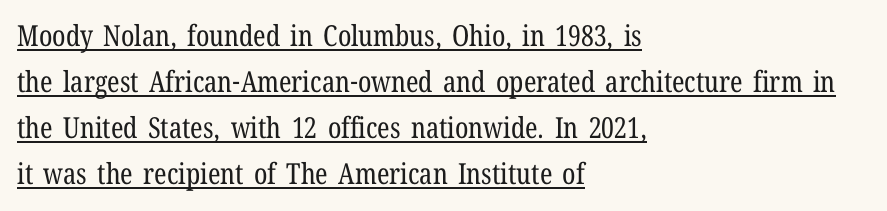
The image shows 29 px regular-weight, condensed serif type, upright; set left-aligned, normal line spacing (1.59x), normal letter spacing, underlined; low stroke contrast and a medium x-height.
